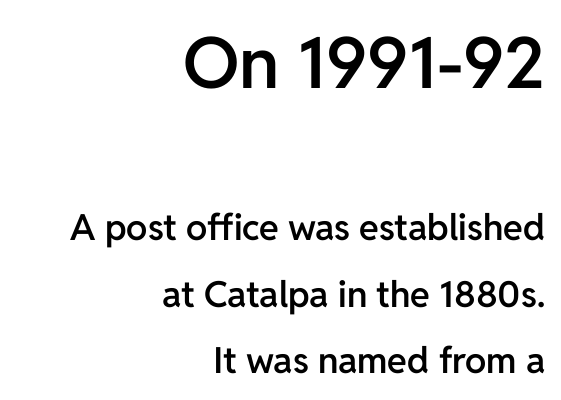
This rendering uses right alignment, leaving the left contour irregular. Check under the words: just untouched page. These lines are composed in type without serifs. The upper block of text is set noticeably larger than the block beneath it. The type sits square on the baseline with zero lean.
